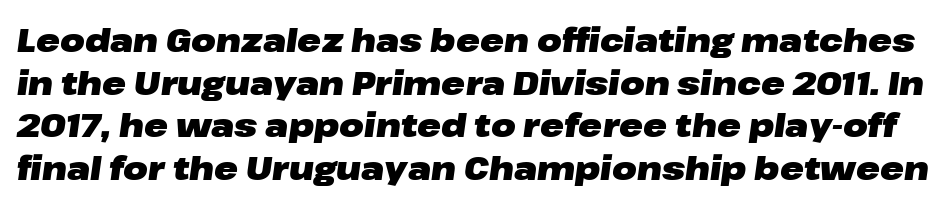
Its strokes are broad and dark, the hallmark of bold type. The baseline area is clear. A typesetter would call this proportional, since set widths differ per character. Characters are canted at an angle relative to the baseline's perpendicular. If you measured baseline to baseline, you'd find a middling distance. Letter spacing: default.
